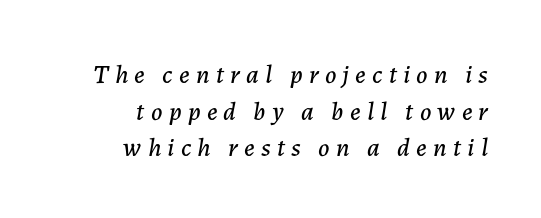
{"italic": "yes", "lean": "right", "slant_degrees": 7, "underline": "no", "align": "right", "line_spacing": "normal", "line_spacing_ratio": 1.41, "letter_spacing": "wide", "letter_spacing_em": 0.24, "glyph_px": 26}
